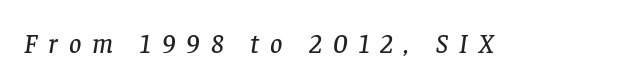
Q: Is the text italic (slanted)? A: Yes, it leans right by about 8 degrees.
Q: Is the text underlined? A: No.
Q: Is the spacing between letters normal or unusually wide? A: Unusually wide.
